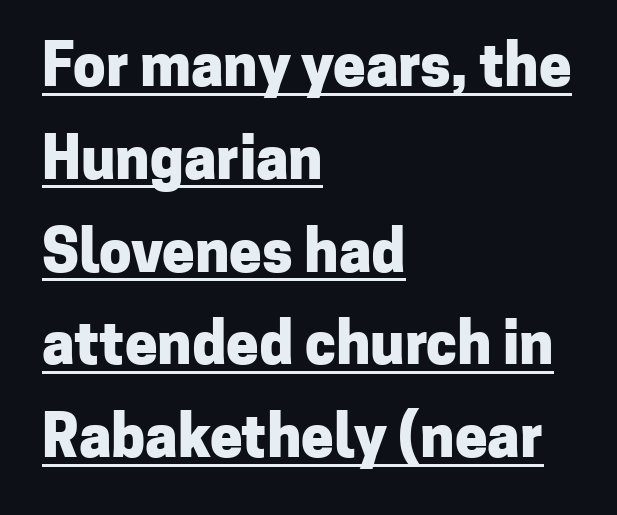
The image shows 58 px heavy sans-serif type, upright; set left-aligned, normal line spacing (1.6x), normal letter spacing, underlined; low stroke contrast and a medium x-height.
